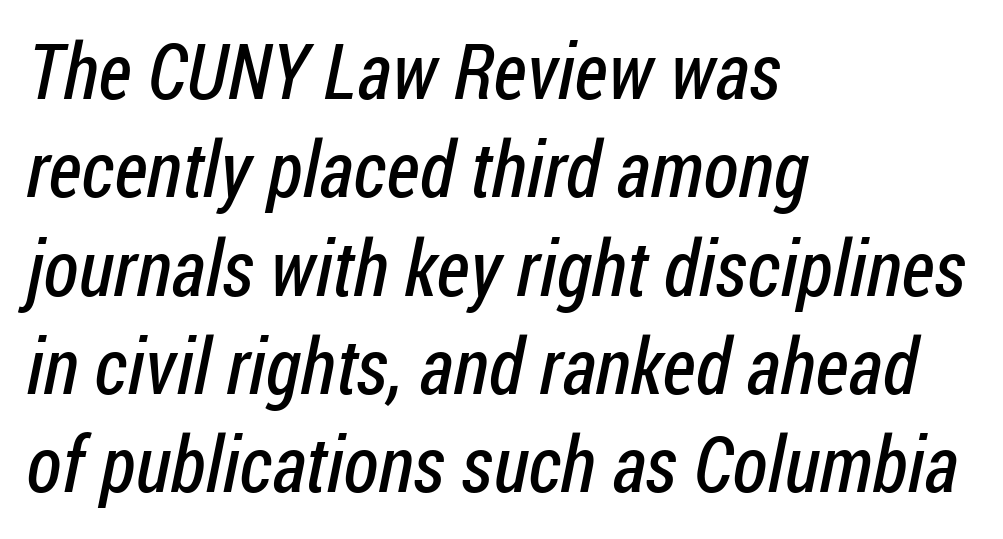
Q: Is the text bold? A: No.
Q: Is the typeface a serif or a sans-serif typeface? A: Sans-serif.
Q: Is the text underlined? A: No.
Q: How is the paragraph aligned? A: Left-aligned.
Q: Is the spacing between letters normal or unusually wide? A: Normal.
Q: Is the spacing between lines tight, normal or loose? A: Normal.
Q: Width (condensed, normal, or wide)? A: Condensed.
Q: Stroke contrast? A: Low.
Q: x-height? A: Medium.
Q: Monospaced? A: No.
